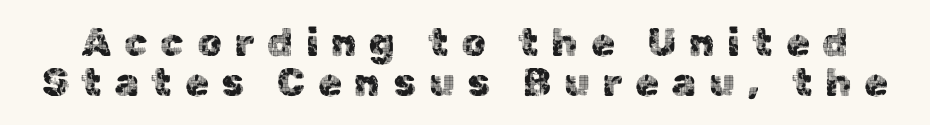
Q: Is the text italic (slanted)? A: No, it is upright.
Q: Is the typeface a serif or a sans-serif typeface? A: Sans-serif.
Q: Is the text underlined? A: No.
Q: Is the spacing between letters normal or unusually wide? A: Unusually wide.
Q: Is the spacing between lines tight, normal or loose? A: Tight.
Q: Width (condensed, normal, or wide)? A: Normal.
Q: x-height? A: Medium.
Q: Monospaced? A: No.
